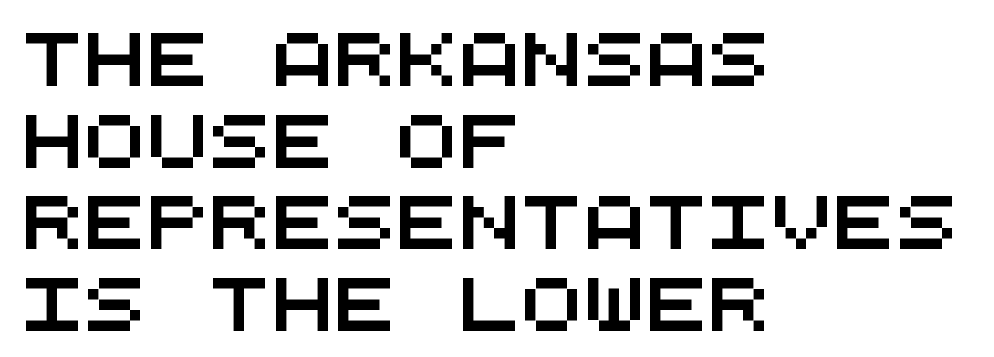
Q: Is the typeface a serif or a sans-serif typeface? A: Sans-serif.
Q: Is the text underlined? A: No.
Q: How is the paragraph aligned? A: Left-aligned.
Q: Is the spacing between letters normal or unusually wide? A: Normal.
Q: Is the spacing between lines tight, normal or loose? A: Normal.
Q: Width (condensed, normal, or wide)? A: Wide.
Q: Stroke contrast? A: Medium.
Q: x-height? A: Large.
Q: Monospaced? A: Yes.
